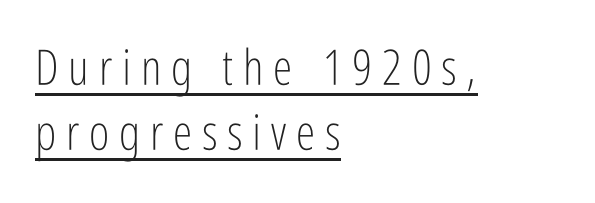
Is this a fixed-width face? No — the glyphs have proportional, varying widths. The typography opts for an upright posture over an oblique one. Ink coverage per letter is moderate at most. The rendering inserts visible extra space after every character. If you measured baseline to baseline, you'd find a middling distance. Typographically, this falls in the sans-serif category.
